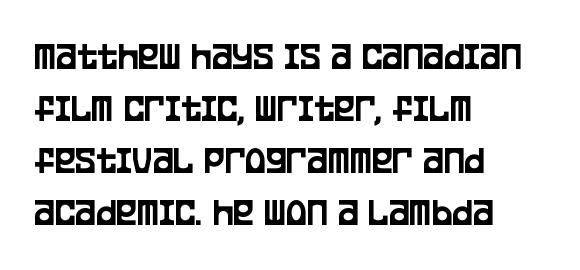
Q: Is the text italic (slanted)? A: No, it is upright.
Q: Is the typeface a serif or a sans-serif typeface? A: Sans-serif.
Q: Is the text underlined? A: No.
Q: How is the paragraph aligned? A: Left-aligned.
Q: Is the spacing between letters normal or unusually wide? A: Normal.
Q: Is the spacing between lines tight, normal or loose? A: Normal.
Q: Width (condensed, normal, or wide)? A: Condensed.
Q: Stroke contrast? A: Low.
Q: x-height? A: Large.
Q: Monospaced? A: No.
